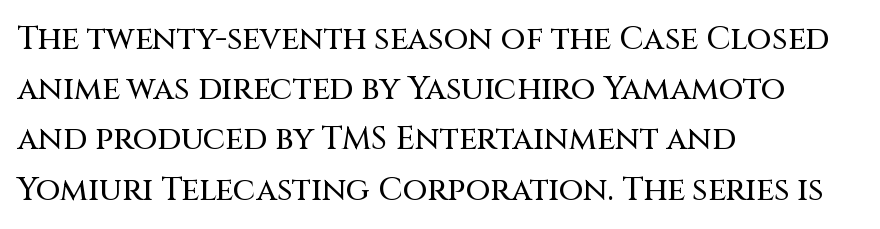
Q: Is the text italic (slanted)? A: No, it is upright.
Q: Is the typeface a serif or a sans-serif typeface? A: Sans-serif.
Q: Is the text underlined? A: No.
Q: How is the paragraph aligned? A: Left-aligned.
Q: Is the spacing between letters normal or unusually wide? A: Normal.
Q: Is the spacing between lines tight, normal or loose? A: Normal.
Q: Width (condensed, normal, or wide)? A: Normal.
Q: Stroke contrast? A: Medium.
Q: x-height? A: Large.
Q: Monospaced? A: No.
